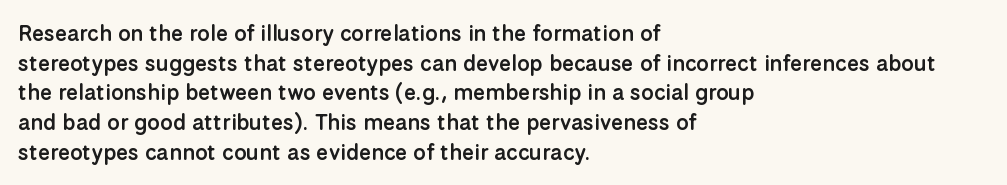
{"italic": "no", "bold": "semi", "underline": "no", "align": "left", "line_spacing": "normal", "line_spacing_ratio": 1.35, "letter_spacing": "normal", "letter_spacing_em": 0.0, "glyph_px": 22}
